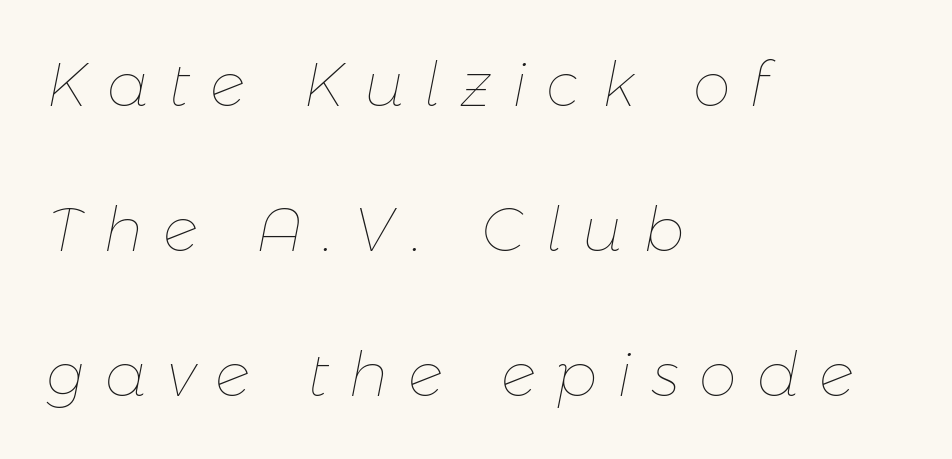
Q: Is the text bold? A: No.
Q: Is the text italic (slanted)? A: Yes, it leans right by about 11 degrees.
Q: Is the text underlined? A: No.
Q: How is the paragraph aligned? A: Left-aligned.
Q: Is the spacing between letters normal or unusually wide? A: Unusually wide.
Q: Is the spacing between lines tight, normal or loose? A: Loose.
Q: Width (condensed, normal, or wide)? A: Normal.
Q: Stroke contrast? A: Low.
Q: x-height? A: Medium.
Q: Monospaced? A: No.
